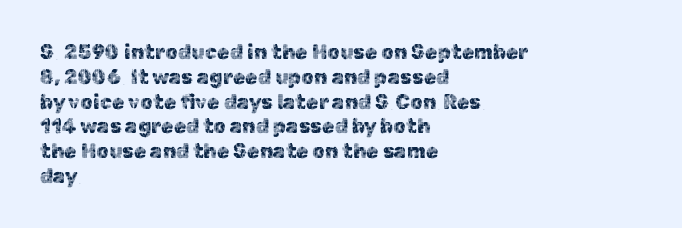
Q: Is the text italic (slanted)? A: No, it is upright.
Q: Is the text underlined? A: No.
Q: How is the paragraph aligned? A: Left-aligned.
Q: Is the spacing between letters normal or unusually wide? A: Normal.
